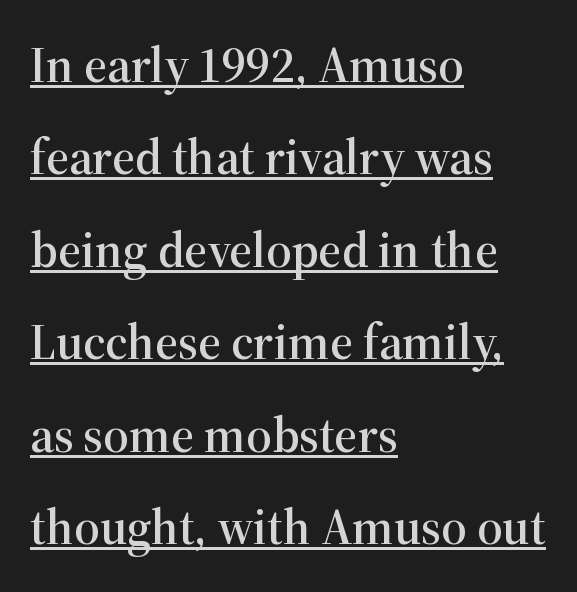
{"serif": "yes", "italic": "no", "width": "normal", "stroke_contrast": "high", "x_height": "medium", "monospaced": "no", "underline": "yes", "align": "left", "line_spacing_ratio": 1.85, "letter_spacing": "normal", "letter_spacing_em": 0.0, "glyph_px": 50}
